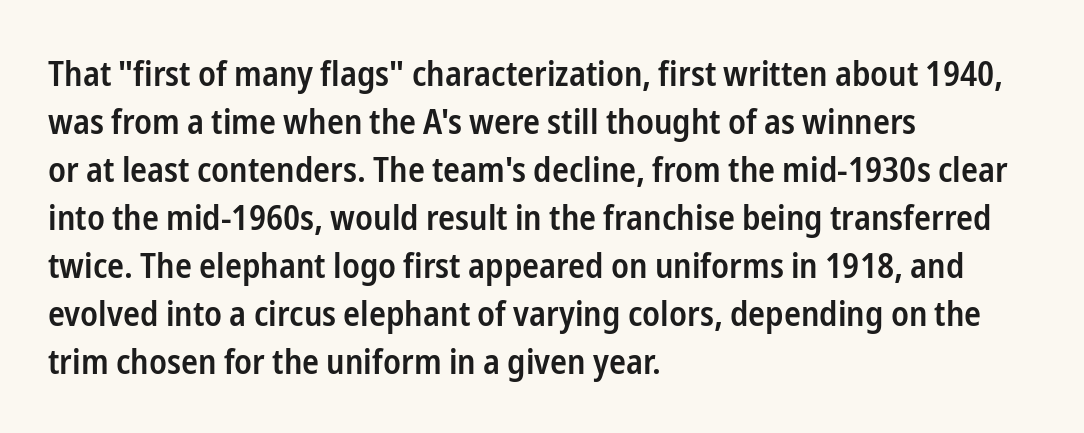
Quick note: not italic, upright. Firm but not heavy-handed strokes: this text is semibold. Type without underlining. Compared with a centered layout, this one pins lines to the left instead.
